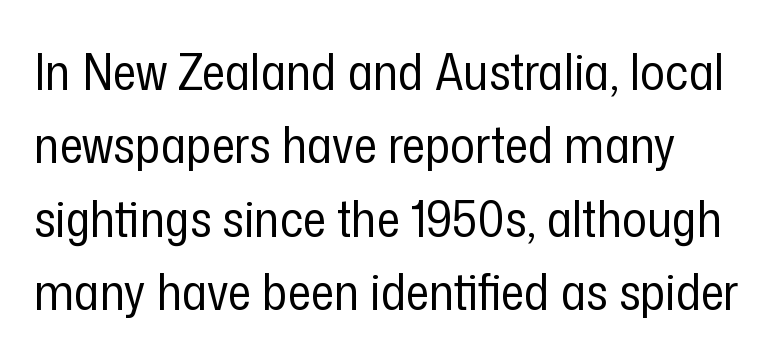
Posture: upright roman. Stem width sits at or under what a default text font uses. No feet cap the strokes, marking this as sans-serif type. Clear beneath every line of the passage. You could call the tracking neutral — neither tight nor loose. Vertically, the passage feels balanced, rows spaced as you'd expect.
